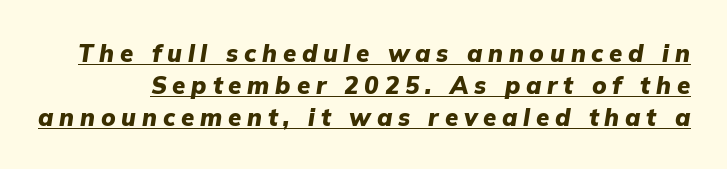
Q: Is the text bold? A: Yes.
Q: Is the text italic (slanted)? A: Yes, it leans right by about 9 degrees.
Q: Is the text underlined? A: Yes.
Q: Is the spacing between letters normal or unusually wide? A: Unusually wide.
Q: Is the spacing between lines tight, normal or loose? A: Normal.
